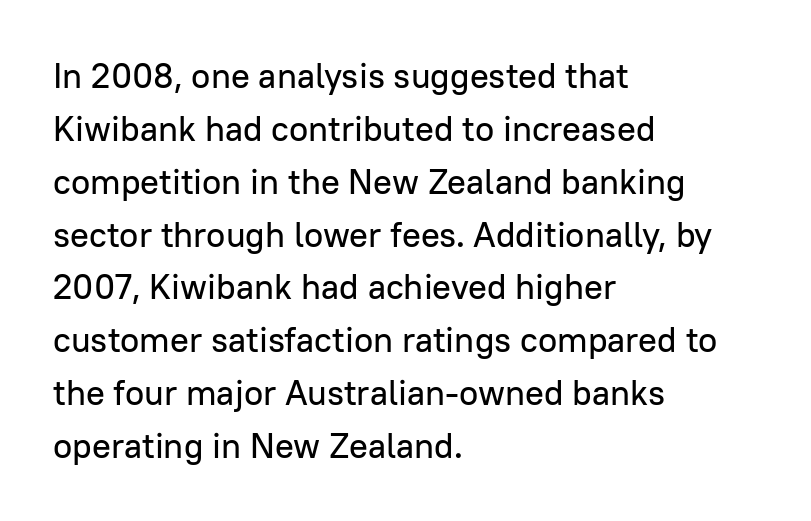
The image shows 35 px sans-serif type, upright; set left-aligned, normal line spacing (1.51x), normal letter spacing, not underlined; low stroke contrast and a medium x-height.
